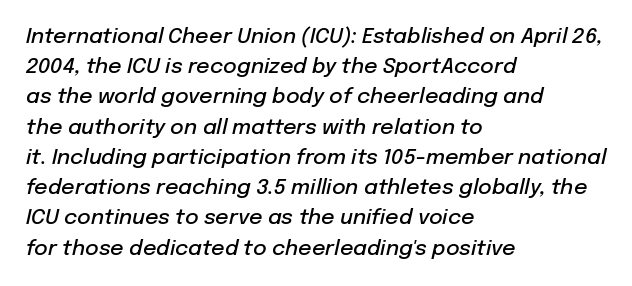
Vertical spacing — default. On the weight axis this lands at semibold, roughly 600. The specimen omits any rule beneath the text block's lines. If you drew a ruler down the left edge, every line would touch it.
